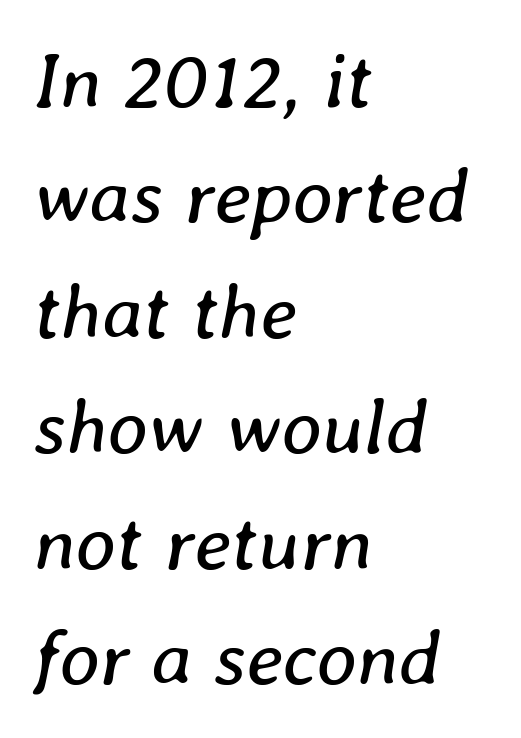
Q: Is the text bold? A: No.
Q: Is the text italic (slanted)? A: Yes, it leans right by about 8 degrees.
Q: Is the text underlined? A: No.
Q: How is the paragraph aligned? A: Left-aligned.
Q: Is the spacing between letters normal or unusually wide? A: Normal.
Q: Is the spacing between lines tight, normal or loose? A: Normal.
Q: Width (condensed, normal, or wide)? A: Normal.
Q: Stroke contrast? A: Low.
Q: x-height? A: Medium.
Q: Monospaced? A: No.
